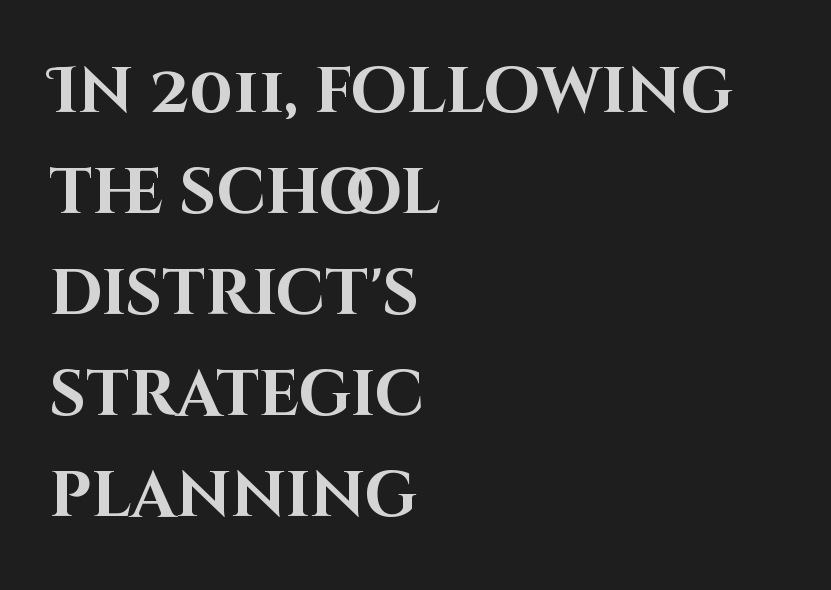
The passage shown is emphatically bold. Caption: multi-line text, flush left, ragged right. The letters advance in unequal steps, a hallmark of proportional type. The rendering keeps characters at their native spacing.
